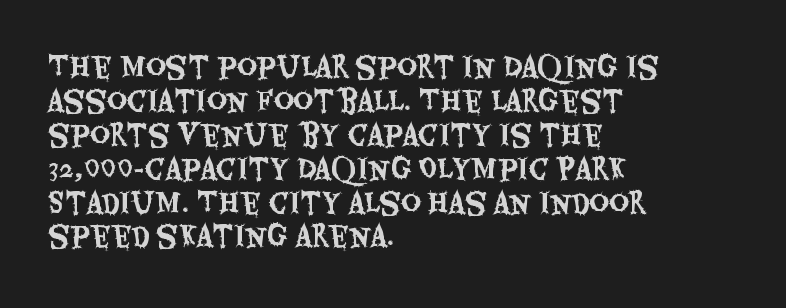
This rendering features lettering with no underline. Posture: upright roman. The rendering uses natural spacing where letterforms have individual widths. Glyph-to-glyph distance matches everyday printed text. The type family on display is of the sans-serif kind.
